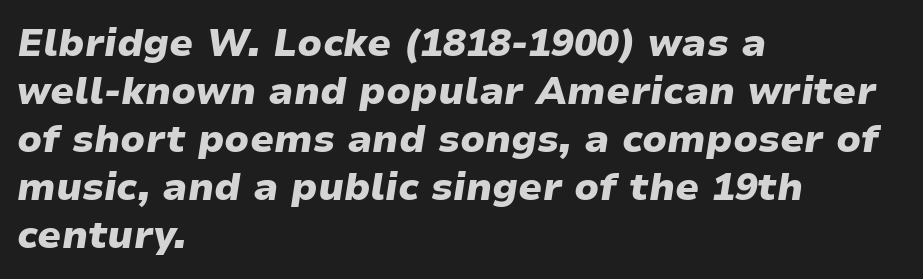
The image shows 38 px heavy, wide type, italic (leaning right); set left-aligned, normal line spacing (1.26x), normal letter spacing, not underlined; low stroke contrast and a medium x-height.
